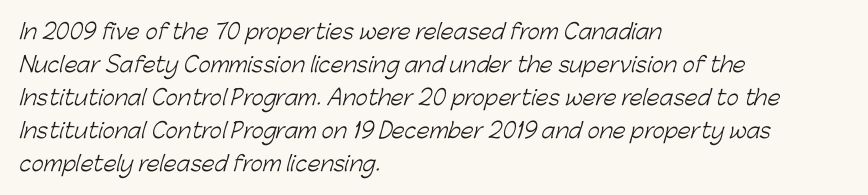
The image shows 21 px text type; set left-aligned, normal line spacing (1.57x), normal letter spacing, not underlined.
